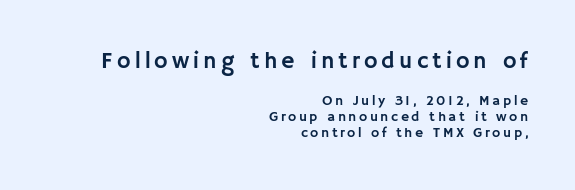
The lines in this sample share a right terminus and differ only in where they begin. When letters stand straight like this, we call the style roman or upright. Each new line begins almost immediately beneath the previous one. Underline: absent. Size contrast runs from large at the top to small at the bottom.
